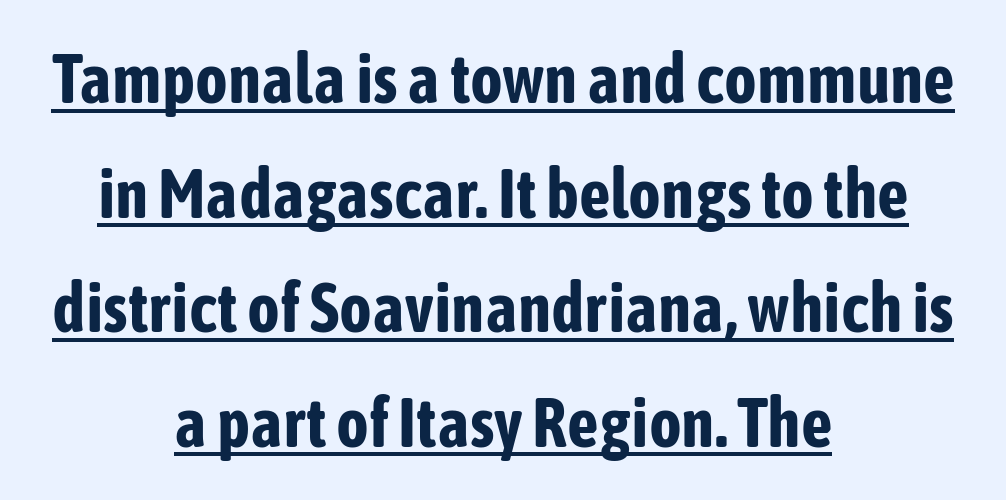
Q: Is the text bold? A: Yes.
Q: Is the text italic (slanted)? A: No, it is upright.
Q: Is the typeface a serif or a sans-serif typeface? A: Sans-serif.
Q: Is the text underlined? A: Yes.
Q: How is the paragraph aligned? A: Centered.
Q: Is the spacing between letters normal or unusually wide? A: Normal.
Q: Is the spacing between lines tight, normal or loose? A: Normal.
Q: Width (condensed, normal, or wide)? A: Condensed.
Q: Stroke contrast? A: Low.
Q: x-height? A: Medium.
Q: Monospaced? A: No.
